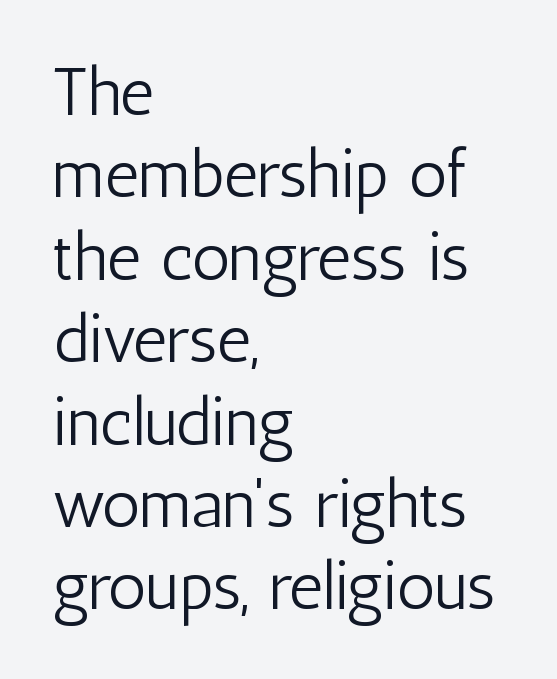
Q: Is the text bold? A: No.
Q: Is the text italic (slanted)? A: No, it is upright.
Q: Is the typeface a serif or a sans-serif typeface? A: Sans-serif.
Q: Is the text underlined? A: No.
Q: How is the paragraph aligned? A: Left-aligned.
Q: Is the spacing between letters normal or unusually wide? A: Normal.
Q: Width (condensed, normal, or wide)? A: Condensed.
Q: Stroke contrast? A: Low.
Q: x-height? A: Medium.
Q: Monospaced? A: No.
